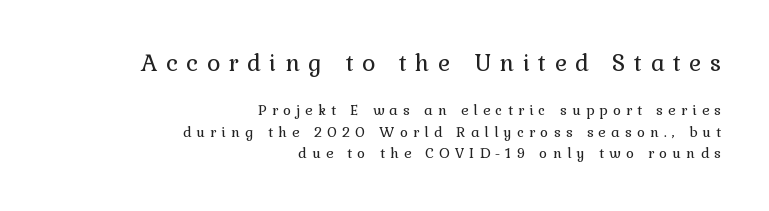
The rag falls on the left side of this text block. Observe the wide spacing: letters keep a clear distance from each other. The line-height multiplier appears to be the usual default. The letterforms sit at book weight or below. Which chunk is bigger? The first one — the top block dwarfs the bottom.
